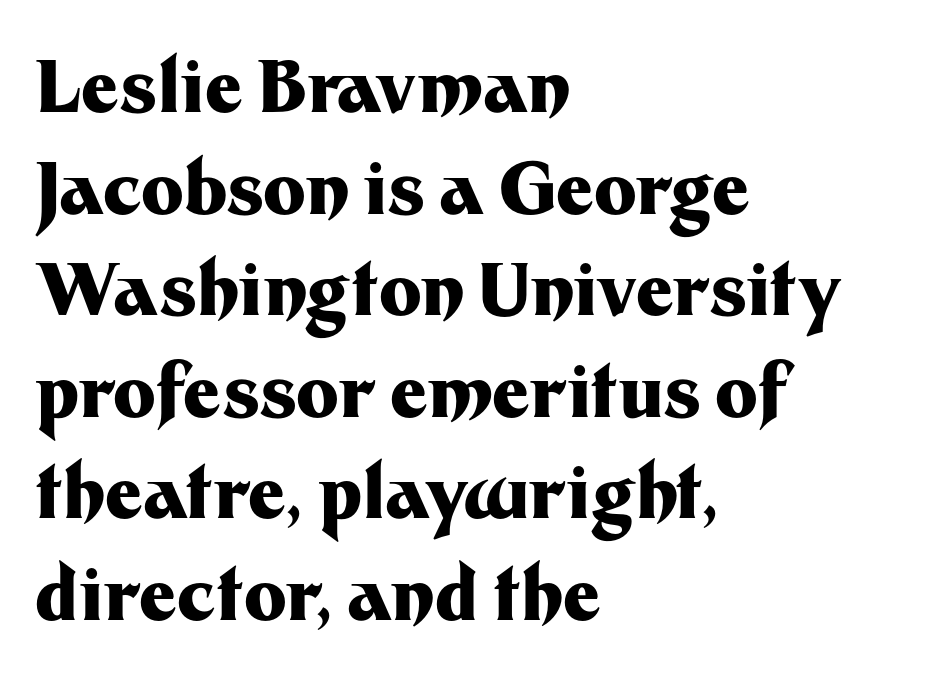
In terms of letterspacing, this is plain default setting. Serif or sans? Sans — the stroke terminals are bare. Spacing verdict: proportional, widths tailored to each character. The zone under the glyphs is completely vacant. Vertical strokes here are truly vertical. This sample is left-justified, so line endings fall wherever the words run out.
